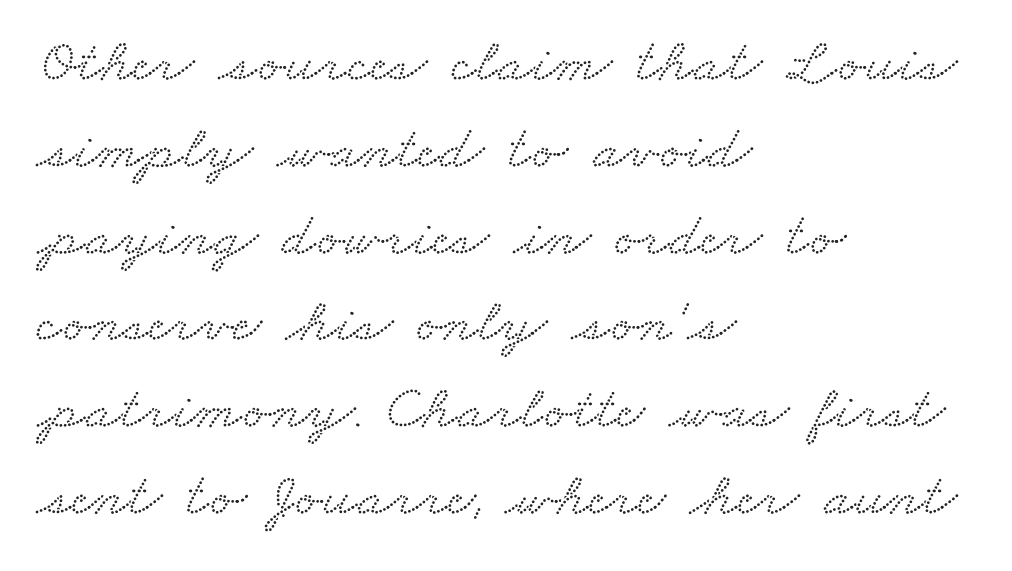
Each letter keeps its own natural width here, so spacing adapts to shape. The face used here is rendered with its standard letterfit. Unmarked baselines from the first word to the last. In CSS terms this would be text-align: left.
